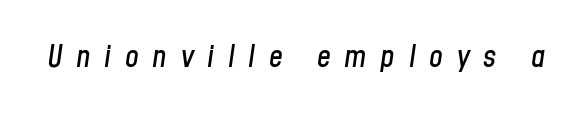
The image shows 31 px condensed type, italic (leaning right); set unusually wide letter spacing (+0.44 em), not underlined; low stroke contrast and a medium x-height.
